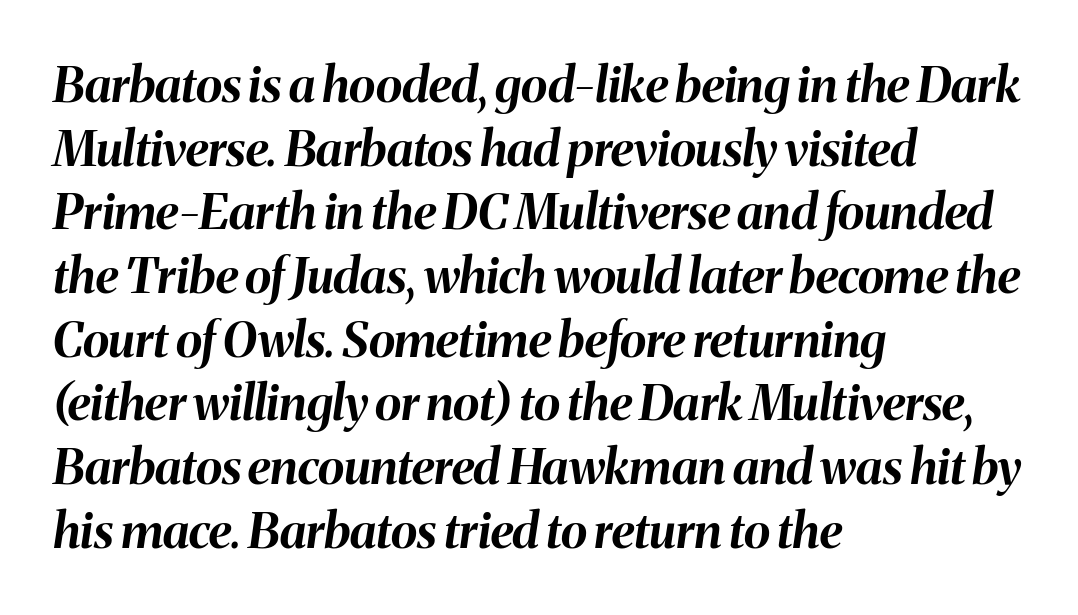
The image shows 49 px bold type, italic (leaning right); set left-aligned, normal line spacing (1.3x), normal letter spacing, not underlined; medium stroke contrast and a medium x-height.
